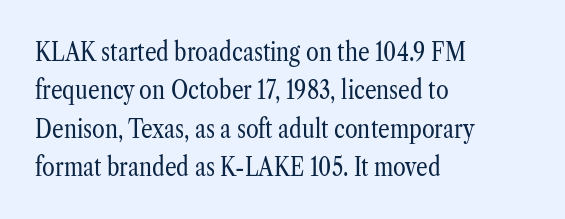
The image shows 26 px text type, upright; set left-aligned, normal line spacing (1.48x), normal letter spacing, not underlined.
